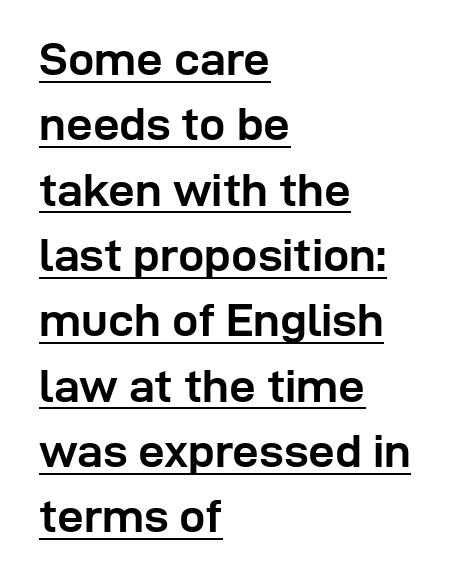
The rendered words wear a rule along their underside. One glance says typical: line gaps are just what's usual. Which margin do the lines hug? The left one — the right edge is uneven. Do the characters align in a grid? No, the font is proportional. Every character sits straight up, as roman type does.
